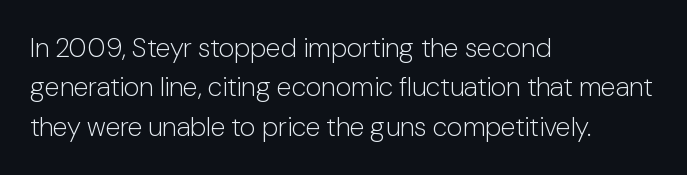
Q: Is the text bold? A: No.
Q: Is the text italic (slanted)? A: No, it is upright.
Q: Is the text underlined? A: No.
Q: How is the paragraph aligned? A: Left-aligned.
Q: Is the spacing between letters normal or unusually wide? A: Normal.
Q: Is the spacing between lines tight, normal or loose? A: Normal.
